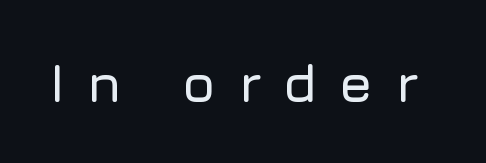
The image shows 54 px sans-serif type, upright; set unusually wide letter spacing (+0.4 em), not underlined; low stroke contrast and a medium x-height.
